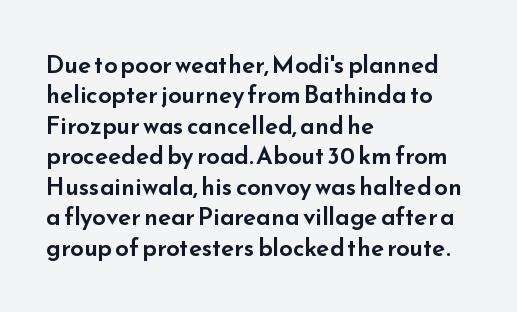
The image shows 24 px text type, upright; set left-aligned, normal line spacing (1.27x), normal letter spacing, not underlined.
